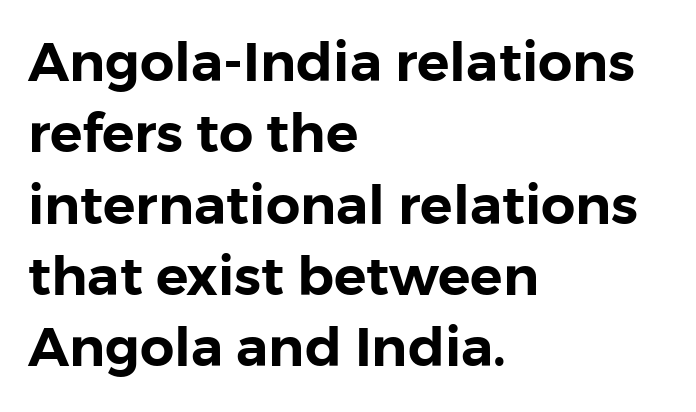
{"serif": "no", "italic": "no", "width": "normal", "stroke_contrast": "low", "x_height": "medium", "monospaced": "no", "underline": "no", "align": "left", "line_spacing": "normal", "line_spacing_ratio": 1.32, "letter_spacing": "normal", "letter_spacing_em": 0.0, "glyph_px": 54}
